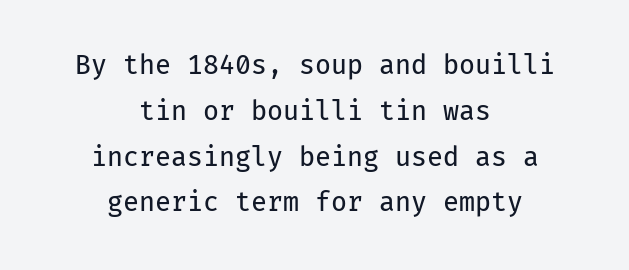
The line texture is even and compact thanks to regular tracking. The strokes are not fattened; the text isn't bold. It's the straight-up-and-down kind of type. Decoration check: the copy has no underline. The lines in this sample share a center point and differ in where they start and stop.
